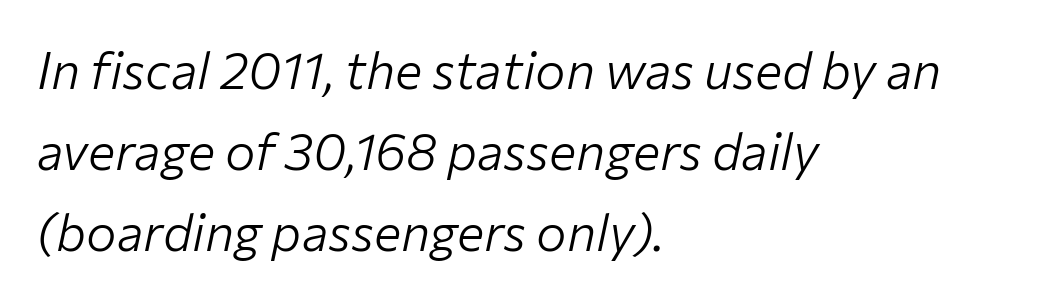
{"italic": "yes", "lean": "right", "slant_degrees": 12, "bold": "no", "weight": "light", "width": "normal", "stroke_contrast": "low", "x_height": "medium", "monospaced": "no", "underline": "no", "align": "left", "line_spacing": "normal", "line_spacing_ratio": 1.59, "letter_spacing": "normal", "letter_spacing_em": 0.0, "glyph_px": 51}
